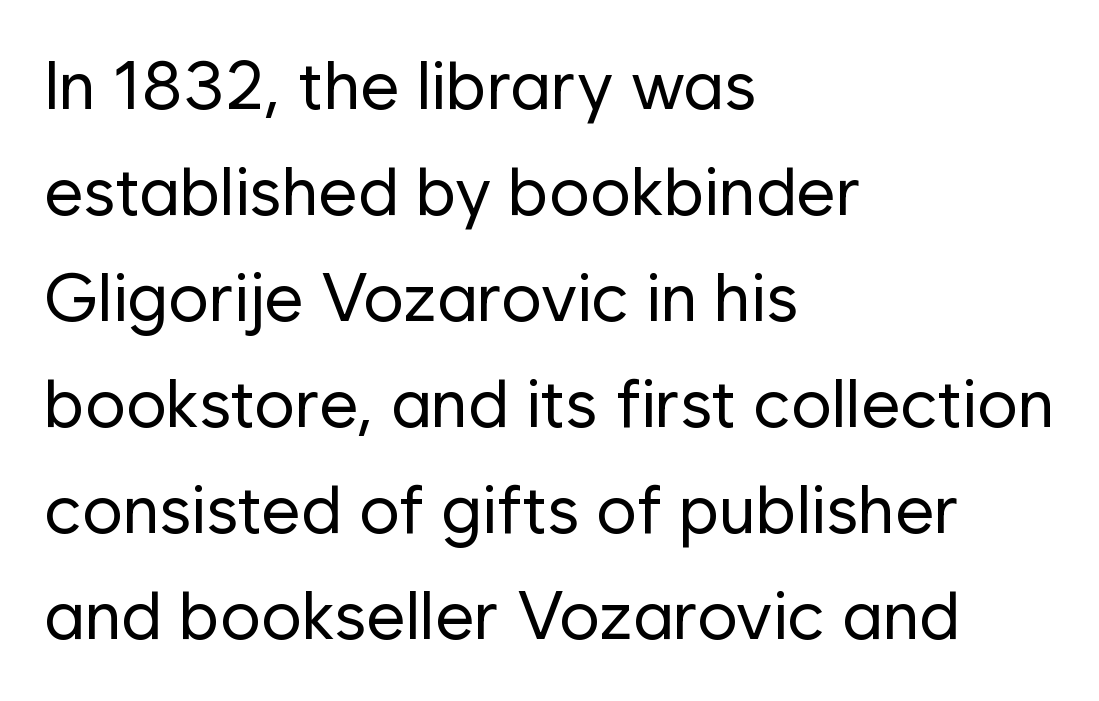
The image shows 68 px regular-weight sans-serif type, upright; set left-aligned, normal line spacing (1.56x), normal letter spacing, not underlined; low stroke contrast and a medium x-height.
